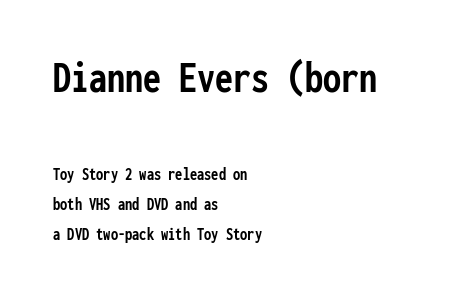
The image shows 45 px semibold, condensed sans-serif type, upright, monospaced; set left-aligned, normal line spacing (1.67x), normal letter spacing, not underlined; the first (top) block is 2.5x larger; low stroke contrast and a medium x-height.
